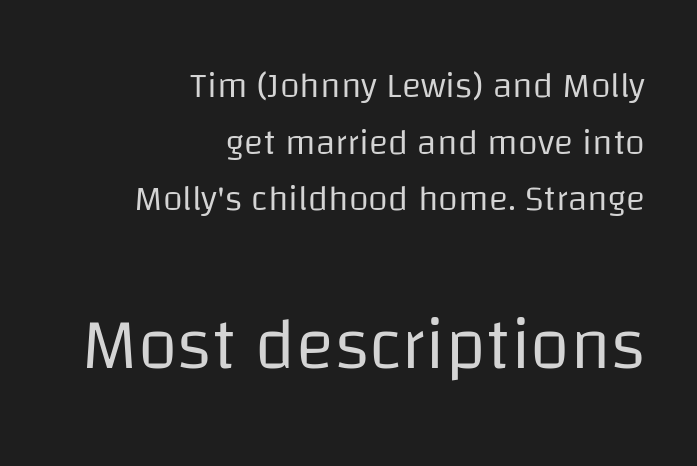
Q: Is the text bold? A: No.
Q: Is the text italic (slanted)? A: No, it is upright.
Q: Is the typeface a serif or a sans-serif typeface? A: Sans-serif.
Q: Is the text underlined? A: No.
Q: How is the paragraph aligned? A: Right-aligned.
Q: Is the spacing between letters normal or unusually wide? A: Normal.
Q: Is the spacing between lines tight, normal or loose? A: Normal.
Q: Which block of text is set in a larger size, the first (top) or the second (bottom)? A: The second (bottom) one.
Q: Width (condensed, normal, or wide)? A: Normal.
Q: Stroke contrast? A: Low.
Q: x-height? A: Large.
Q: Monospaced? A: No.
